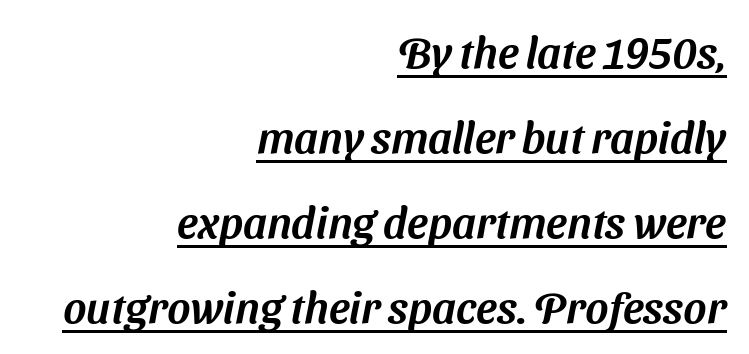
The image shows 44 px sans-serif type; set right-aligned, loose line spacing (1.93x), normal letter spacing, underlined; medium stroke contrast and a medium x-height.
